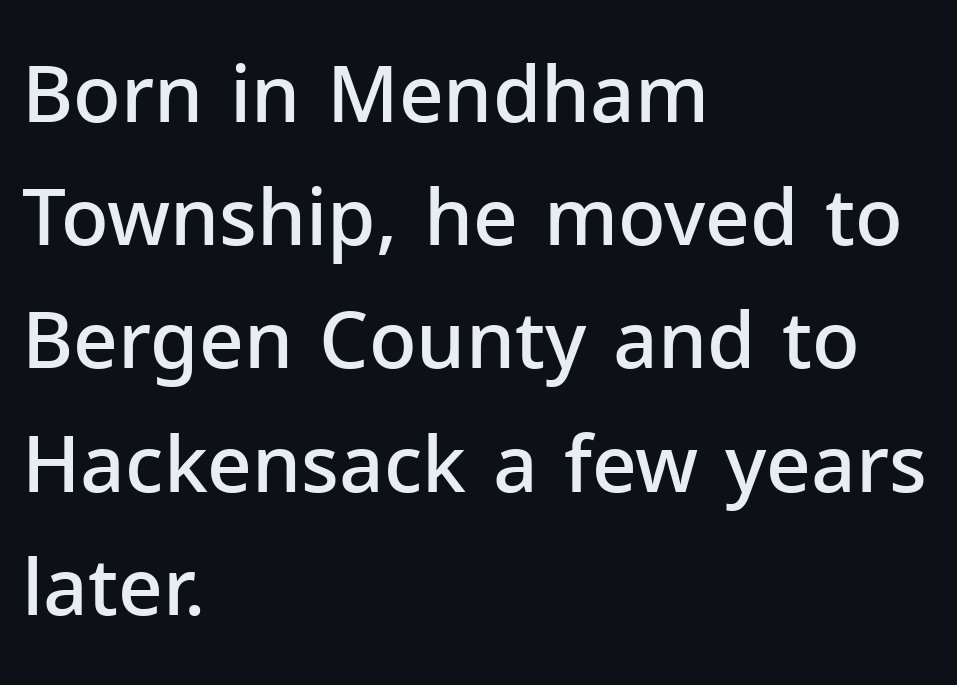
{"serif": "no", "italic": "no", "bold": "semi", "weight": "semibold", "width": "normal", "stroke_contrast": "low", "x_height": "medium", "monospaced": "no", "underline": "no", "align": "left", "line_spacing": "normal", "line_spacing_ratio": 1.58, "letter_spacing": "normal", "letter_spacing_em": 0.0, "glyph_px": 78}
